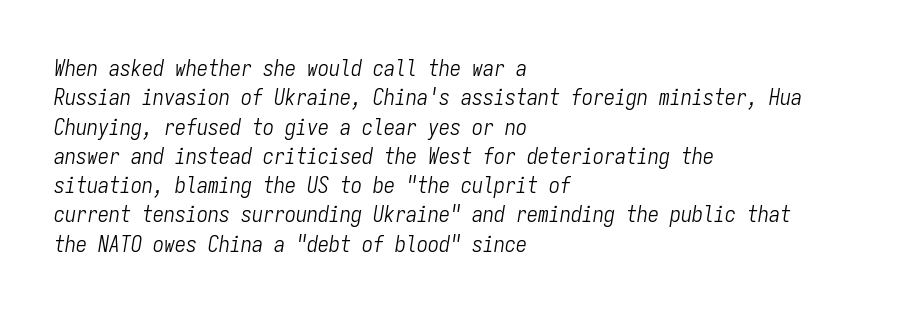
The string is rendered with underlining switched off. The face looks like a standard text weight, possibly lighter. Typeset ragged right — the left edge is the straight one. Quick note: interline space is typical. The tracking reads as untouched default to a designer's eye.
